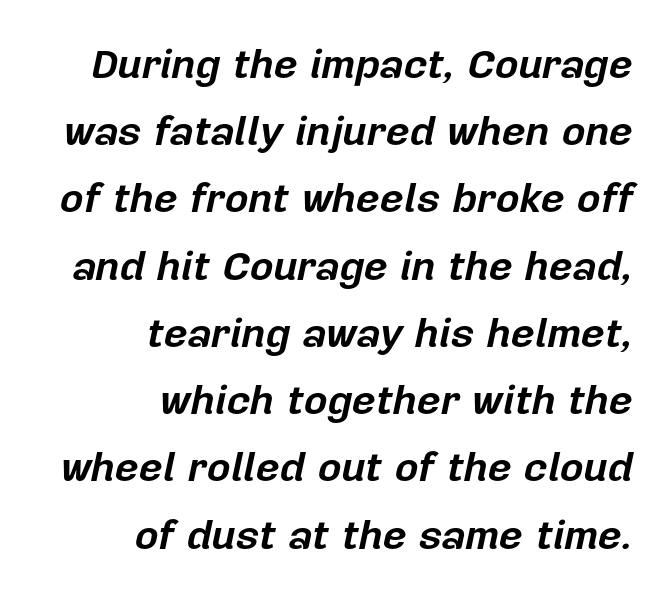
The typography opts for an oblique posture over an upright one. Looks like regular typesetting: each glyph gets only the width it needs. These lines stack with their right ends in a neat column. The type is set solid horizontally, with unmodified tracking.
